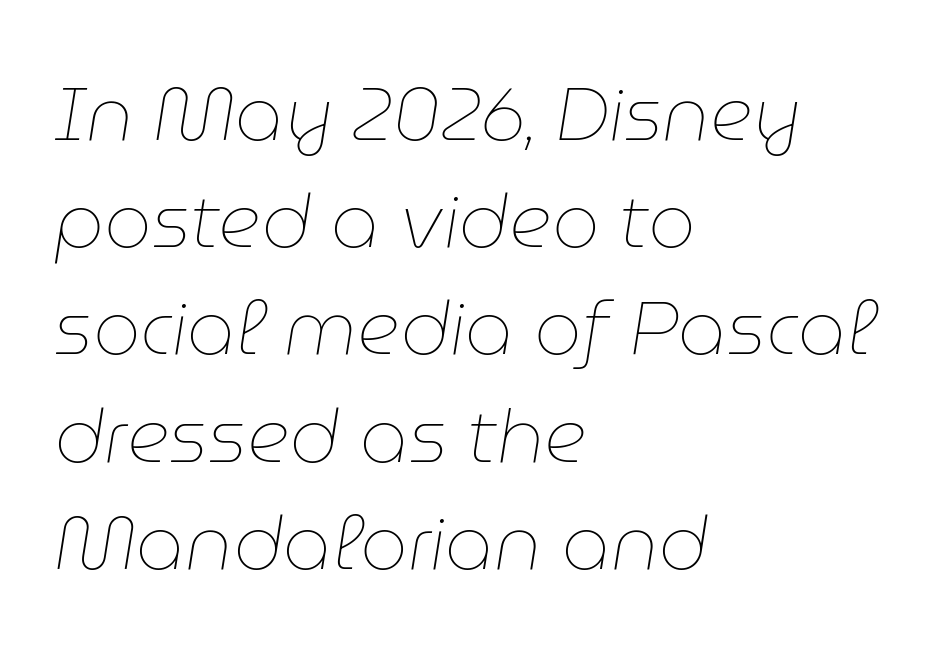
{"italic": "yes", "lean": "right", "slant_degrees": 9, "bold": "no", "weight": "thin", "width": "normal", "stroke_contrast": "low", "x_height": "medium", "monospaced": "no", "underline": "no", "align": "left", "line_spacing": "normal", "line_spacing_ratio": 1.43, "letter_spacing": "normal", "letter_spacing_em": 0.0, "glyph_px": 75}
